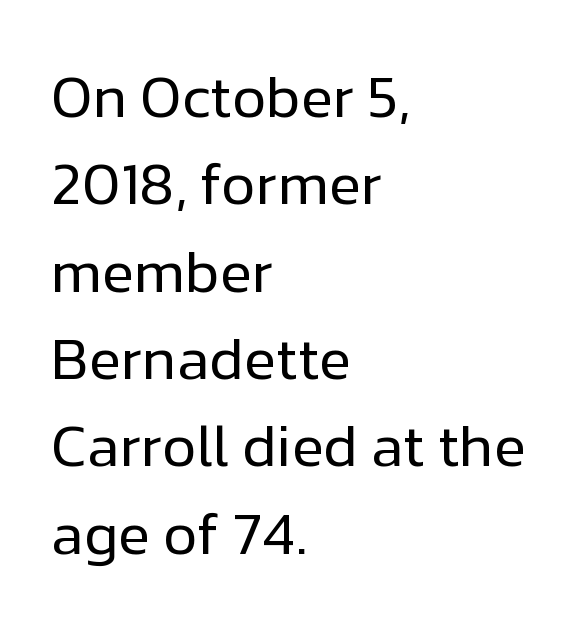
Q: Is the text bold? A: No.
Q: Is the text italic (slanted)? A: No, it is upright.
Q: Is the typeface a serif or a sans-serif typeface? A: Sans-serif.
Q: Is the text underlined? A: No.
Q: How is the paragraph aligned? A: Left-aligned.
Q: Is the spacing between letters normal or unusually wide? A: Normal.
Q: Is the spacing between lines tight, normal or loose? A: Normal.
Q: Width (condensed, normal, or wide)? A: Normal.
Q: Stroke contrast? A: Low.
Q: x-height? A: Medium.
Q: Monospaced? A: No.
